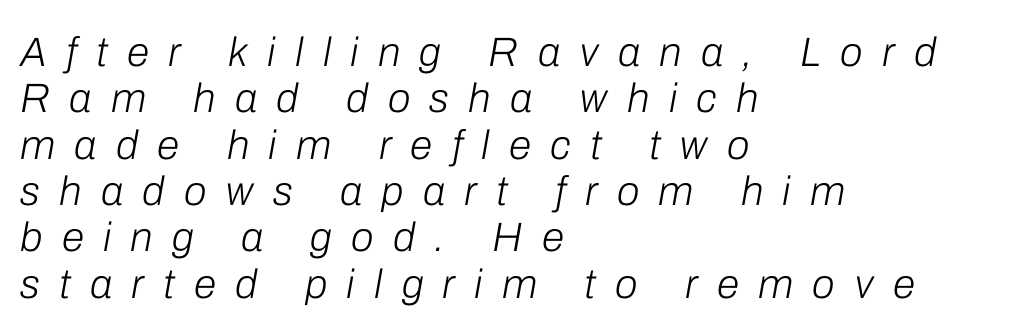
The image shows 41 px light type, italic (leaning right); set left-aligned, tight line spacing (1.13x), unusually wide letter spacing (+0.47 em), not underlined; low stroke contrast and a medium x-height.
